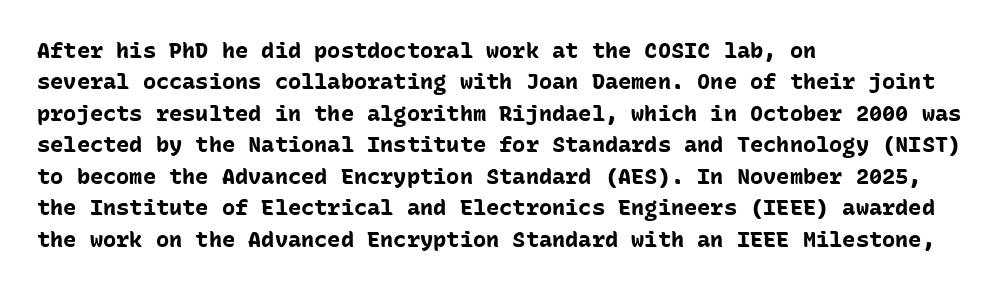
{"italic": "no", "bold": "yes", "underline": "no", "align": "left", "line_spacing": "normal", "line_spacing_ratio": 1.43, "letter_spacing": "normal", "letter_spacing_em": 0.0, "glyph_px": 22}
